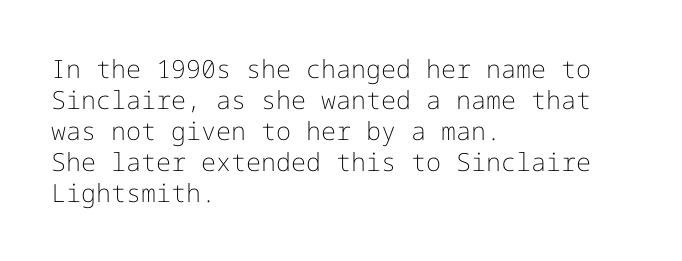
Q: Is the text bold? A: No.
Q: Is the text italic (slanted)? A: No, it is upright.
Q: Is the text underlined? A: No.
Q: How is the paragraph aligned? A: Left-aligned.
Q: Is the spacing between letters normal or unusually wide? A: Normal.
